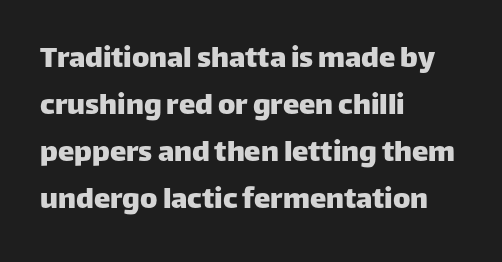
Q: Is the text italic (slanted)? A: No, it is upright.
Q: Is the typeface a serif or a sans-serif typeface? A: Sans-serif.
Q: Is the text underlined? A: No.
Q: How is the paragraph aligned? A: Left-aligned.
Q: Is the spacing between letters normal or unusually wide? A: Normal.
Q: Is the spacing between lines tight, normal or loose? A: Normal.
Q: Width (condensed, normal, or wide)? A: Normal.
Q: Stroke contrast? A: Low.
Q: x-height? A: Large.
Q: Monospaced? A: No.
